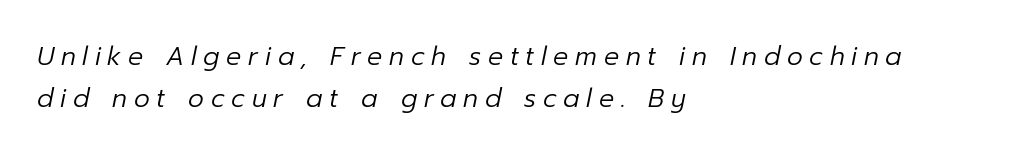
{"italic": "yes", "lean": "right", "slant_degrees": 12, "bold": "no", "underline": "no", "align": "left", "line_spacing": "normal", "line_spacing_ratio": 1.68, "letter_spacing": "wide", "letter_spacing_em": 0.27, "glyph_px": 25}
